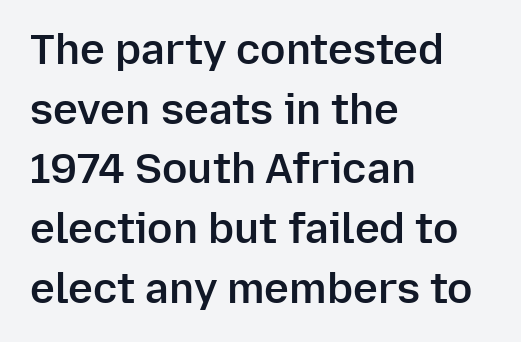
Q: Is the text bold? A: Semi-bold.
Q: Is the text italic (slanted)? A: No, it is upright.
Q: Is the typeface a serif or a sans-serif typeface? A: Sans-serif.
Q: Is the text underlined? A: No.
Q: How is the paragraph aligned? A: Left-aligned.
Q: Is the spacing between letters normal or unusually wide? A: Normal.
Q: Is the spacing between lines tight, normal or loose? A: Normal.
Q: Width (condensed, normal, or wide)? A: Normal.
Q: Stroke contrast? A: Low.
Q: x-height? A: Medium.
Q: Monospaced? A: No.
